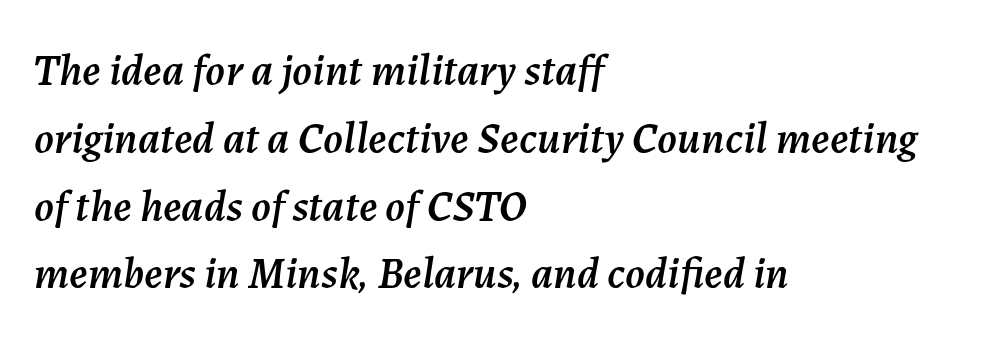
{"italic": "yes", "lean": "right", "slant_degrees": 7, "width": "normal", "stroke_contrast": "medium", "x_height": "medium", "monospaced": "no", "underline": "no", "align": "left", "line_spacing": "normal", "line_spacing_ratio": 1.54, "letter_spacing": "normal", "letter_spacing_em": 0.0, "glyph_px": 44}
